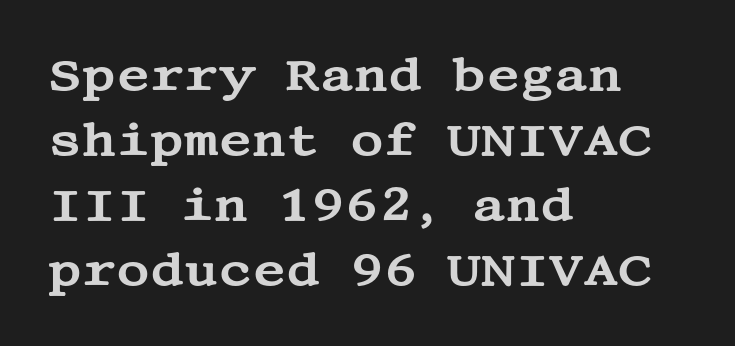
Q: Is the text italic (slanted)? A: No, it is upright.
Q: Is the typeface a serif or a sans-serif typeface? A: Serif.
Q: Is the text underlined? A: No.
Q: How is the paragraph aligned? A: Left-aligned.
Q: Is the spacing between letters normal or unusually wide? A: Normal.
Q: Is the spacing between lines tight, normal or loose? A: Normal.
Q: Width (condensed, normal, or wide)? A: Wide.
Q: Stroke contrast? A: Medium.
Q: x-height? A: Large.
